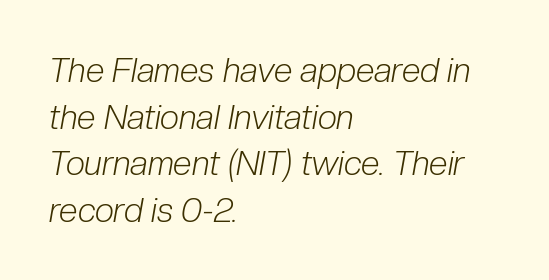
The image shows 34 px light, condensed type, italic (leaning right); set left-aligned, normal line spacing (1.37x), normal letter spacing, not underlined; low stroke contrast and a medium x-height.
